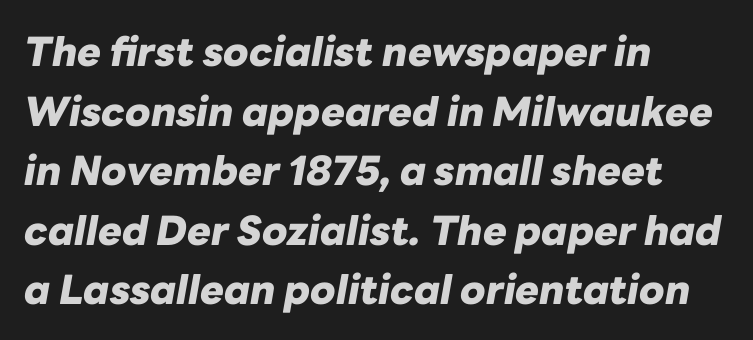
Each letter keeps its own natural width here, so spacing adapts to shape. The rendering anchors every line to the left-hand side. The designer left line spacing at the default. The gap between lines stays unmarked.
